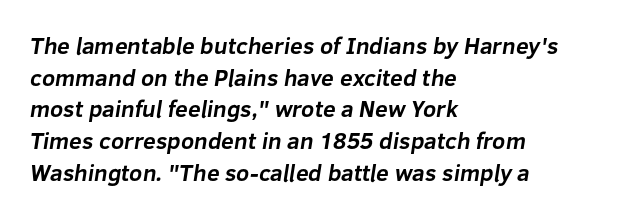
{"bold": "yes", "underline": "no", "align": "left", "line_spacing": "normal", "line_spacing_ratio": 1.38, "letter_spacing": "normal", "letter_spacing_em": 0.0, "glyph_px": 23}
